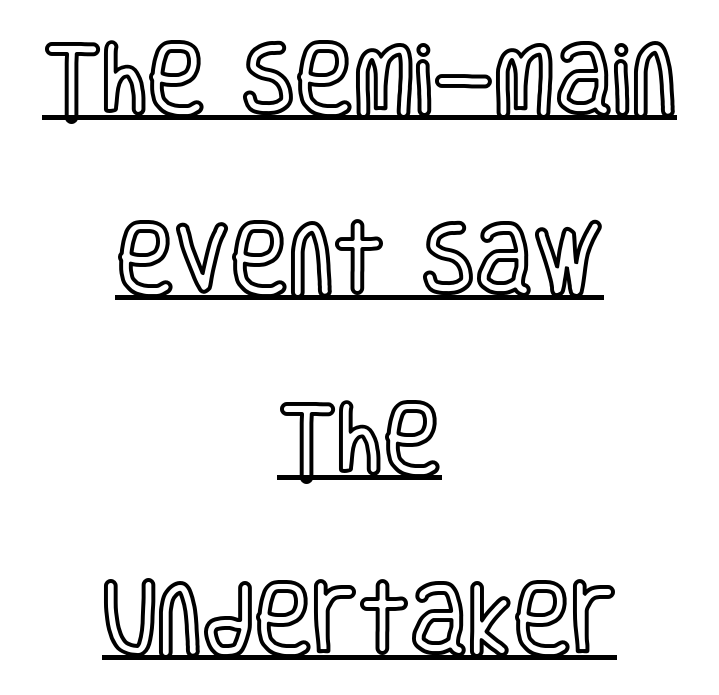
The image shows 79 px condensed type, upright; set centered, loose line spacing (2.28x), normal letter spacing, underlined; a large x-height.
